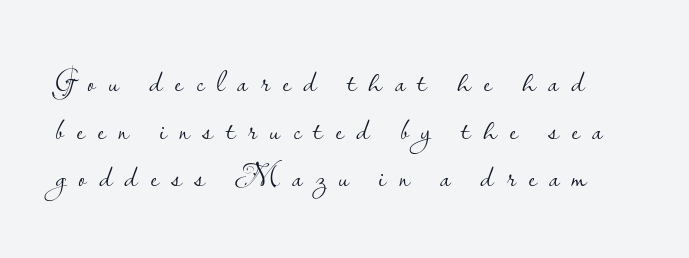
Q: Is the text bold? A: No.
Q: Is the text italic (slanted)? A: Yes.
Q: Is the typeface a serif or a sans-serif typeface? A: Sans-serif.
Q: Is the text underlined? A: No.
Q: Is the spacing between letters normal or unusually wide? A: Unusually wide.
Q: Is the spacing between lines tight, normal or loose? A: Normal.
Q: Width (condensed, normal, or wide)? A: Normal.
Q: Stroke contrast? A: Low.
Q: x-height? A: Small.
Q: Monospaced? A: No.
